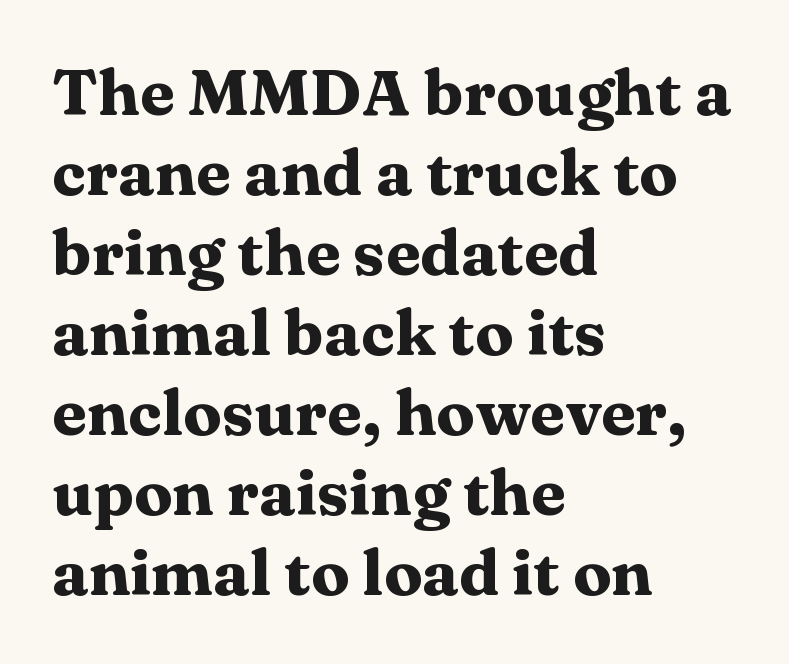
The letters advance in unequal steps, a hallmark of proportional type. The area under the type is left untouched. This sample uses an upright cut, with every glyph sitting square on the baseline. Is the letter spacing exaggerated? No — it looks like the ordinary default.
